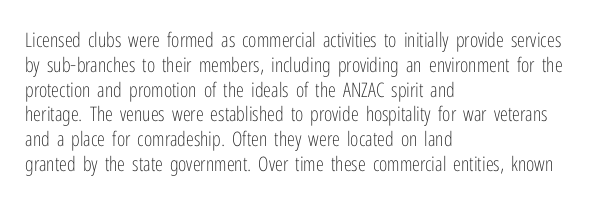
{"italic": "no", "bold": "no", "underline": "no", "align": "left", "line_spacing_ratio": 1.24, "letter_spacing": "normal", "letter_spacing_em": 0.0, "glyph_px": 20}
